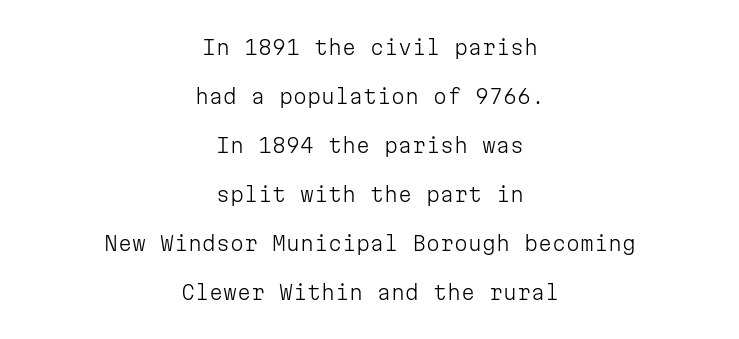
{"italic": "no", "bold": "no", "underline": "no", "align": "center", "line_spacing": "loose", "line_spacing_ratio": 2.45, "letter_spacing": "normal", "letter_spacing_em": 0.0, "glyph_px": 20}
